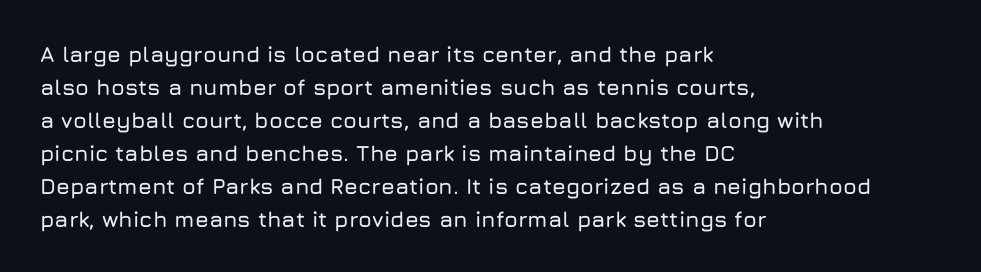
{"italic": "no", "underline": "no", "align": "left", "line_spacing": "normal", "line_spacing_ratio": 1.5, "letter_spacing": "normal", "letter_spacing_em": 0.0, "glyph_px": 22}
